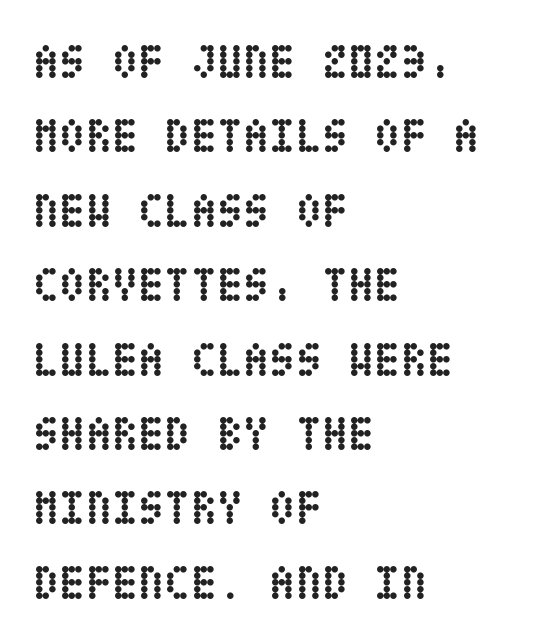
{"italic": "no", "bold": "yes", "weight": "semibold", "width": "condensed", "stroke_contrast": "low", "x_height": "large", "underline": "no", "align": "left", "line_spacing": "normal", "line_spacing_ratio": 1.55, "letter_spacing": "normal", "letter_spacing_em": 0.0, "glyph_px": 48}
